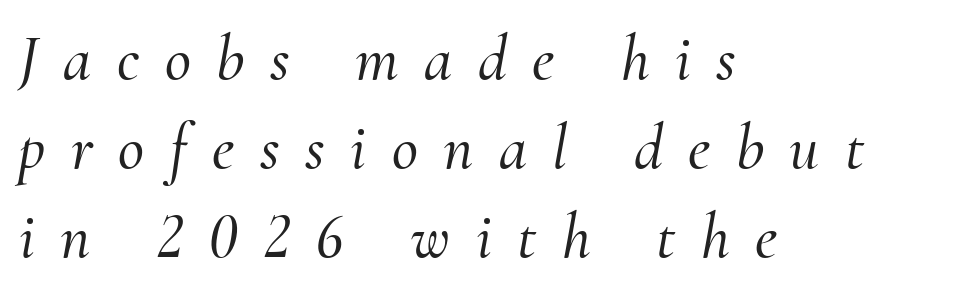
Does the leading feel generous? No, just average. Emphasis-style slanted type is in use. What kind of face is this? One with serifs. The baseline area is clear. Tracking value appears strongly positive — letters spread wide.
